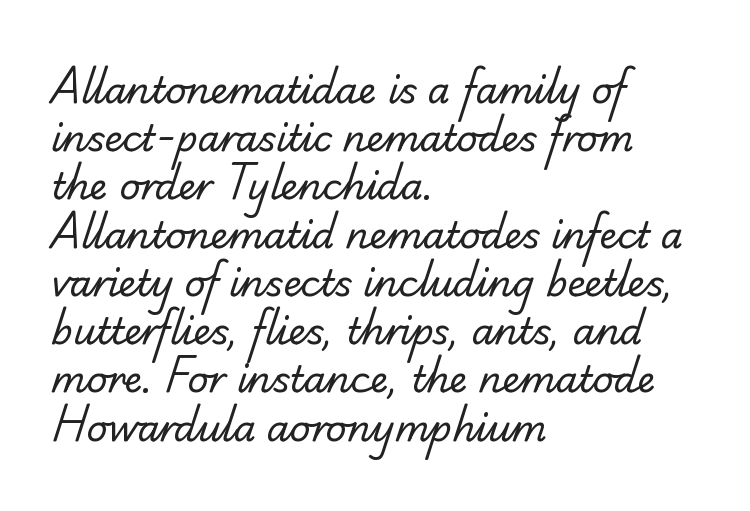
{"serif": "yes", "bold": "no", "weight": "regular", "width": "normal", "stroke_contrast": "low", "x_height": "small", "monospaced": "no", "underline": "no", "align": "left", "line_spacing": "normal", "line_spacing_ratio": 1.34, "letter_spacing": "normal", "letter_spacing_em": 0.0, "glyph_px": 36}
